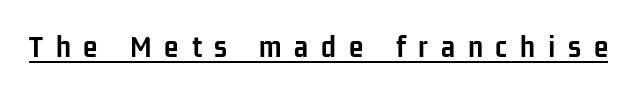
A typesetter would call this proportional, since set widths differ per character. Glyph-to-glyph distance is far greater than everyday printed text. A typesetter would mark this as roman, not italic. Note: no serifs on the glyphs. Pretty heavy lettering here — definitely bold.
